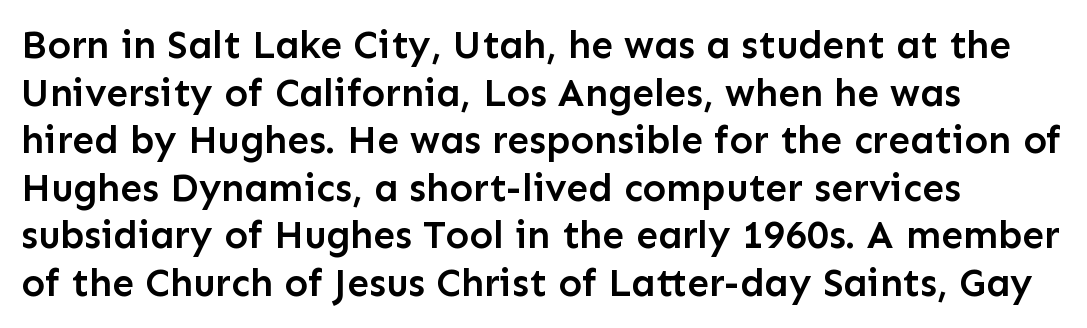
{"serif": "no", "italic": "no", "bold": "semi", "weight": "semibold", "width": "normal", "stroke_contrast": "low", "x_height": "medium", "monospaced": "no", "underline": "no", "align": "left", "line_spacing_ratio": 1.22, "letter_spacing": "normal", "letter_spacing_em": 0.0, "glyph_px": 39}
